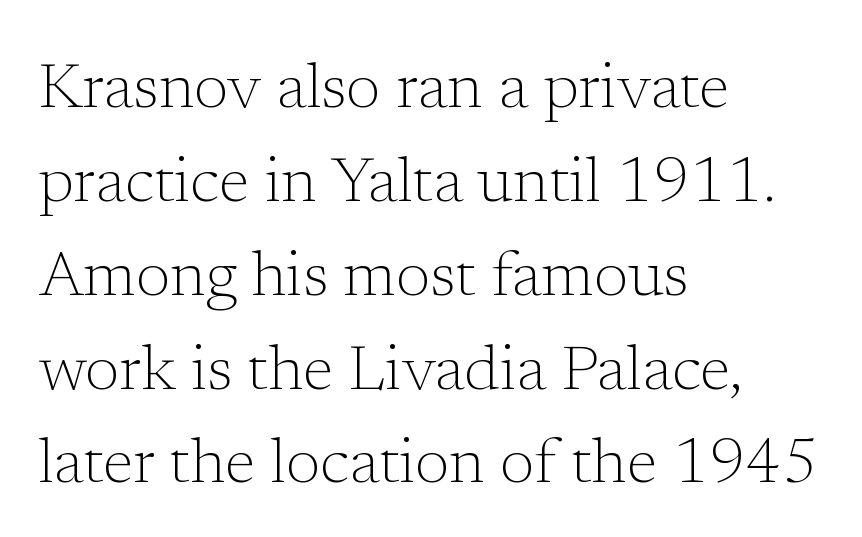
Look at the bottom of the vertical strokes: they flare into serifs here. Nothing unusual about the tracking: characters are spaced as the font intends. Do the characters align in a grid? No, the font is proportional. Stroke mass is kept to a normal reading level or below.
